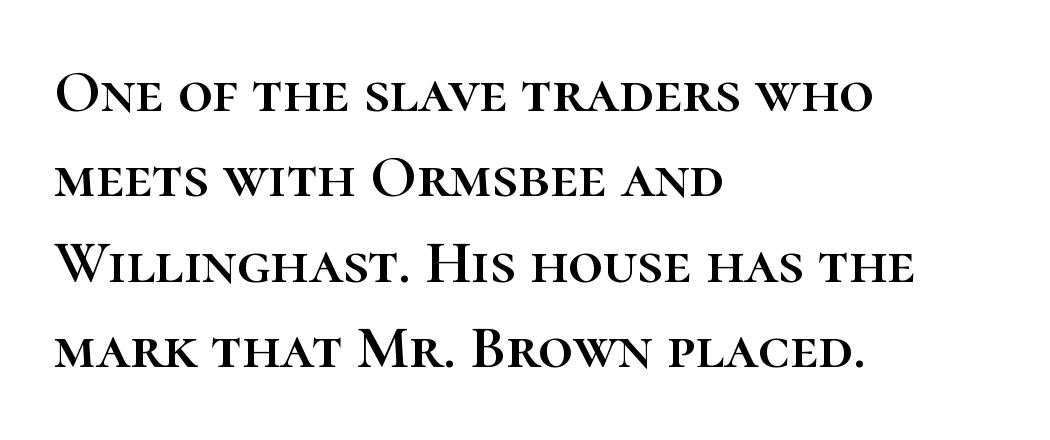
{"italic": "no", "width": "normal", "stroke_contrast": "high", "x_height": "medium", "monospaced": "no", "underline": "no", "align": "left", "line_spacing": "normal", "line_spacing_ratio": 1.4, "letter_spacing": "normal", "letter_spacing_em": 0.0, "glyph_px": 61}
